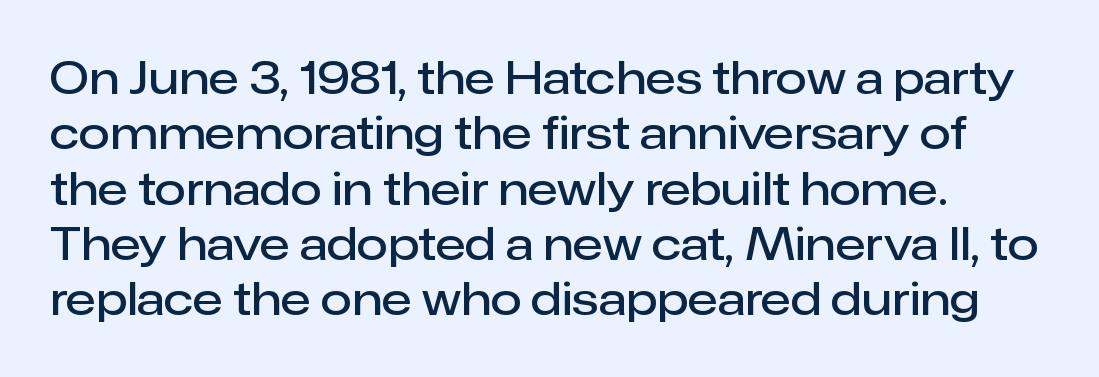
This sample has the flowing, uneven cadence of proportional lettering. These lines stack with their left ends in a neat column. Emphasis by weight is partial: semibold. Has an underline been added? It has not.
